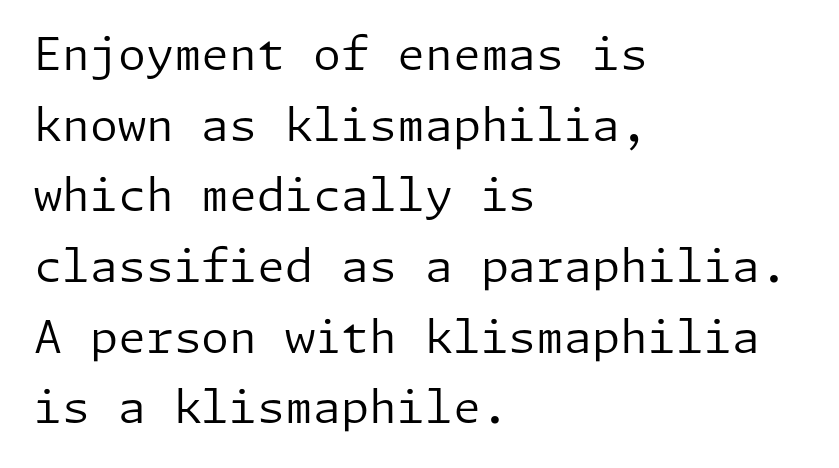
Q: Is the text bold? A: No.
Q: Is the text italic (slanted)? A: No, it is upright.
Q: Is the typeface a serif or a sans-serif typeface? A: Sans-serif.
Q: Is the text underlined? A: No.
Q: How is the paragraph aligned? A: Left-aligned.
Q: Is the spacing between letters normal or unusually wide? A: Normal.
Q: Is the spacing between lines tight, normal or loose? A: Normal.
Q: Width (condensed, normal, or wide)? A: Normal.
Q: Stroke contrast? A: Low.
Q: x-height? A: Medium.
